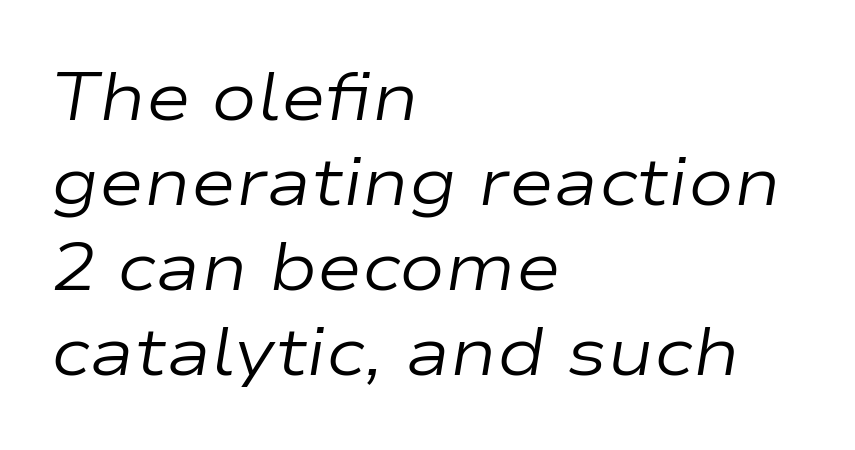
The image shows 68 px regular-weight, wide type, italic (leaning right); set left-aligned, normal line spacing (1.25x), normal letter spacing, not underlined; low stroke contrast and a medium x-height.
